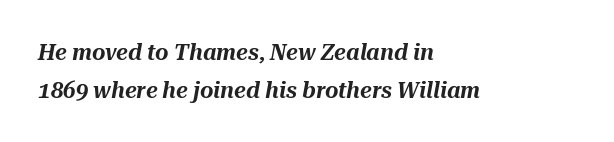
Q: Is the text italic (slanted)? A: Yes, it leans right by about 10 degrees.
Q: Is the text underlined? A: No.
Q: How is the paragraph aligned? A: Left-aligned.
Q: Is the spacing between letters normal or unusually wide? A: Normal.
Q: Is the spacing between lines tight, normal or loose? A: Normal.
